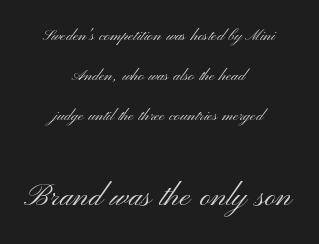
The image shows 39 px light, wide sans-serif type; set centered, loose line spacing (2.01x), normal letter spacing, not underlined; the second (bottom) block is 1.95x larger; medium stroke contrast and a small x-height.
